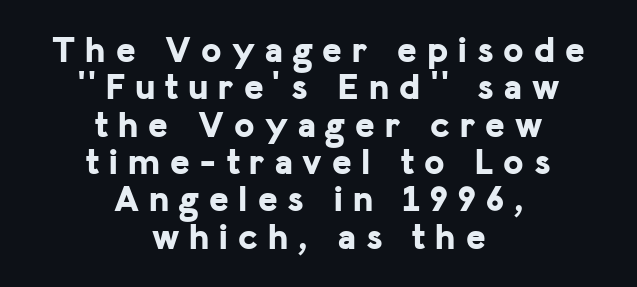
The image shows 37 px bold sans-serif type, upright; set centered, tight line spacing (1.01x), unusually wide letter spacing (+0.27 em), not underlined; low stroke contrast and a medium x-height.
